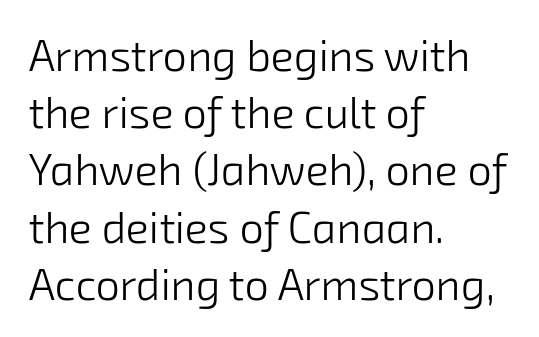
Q: Is the text bold? A: No.
Q: Is the typeface a serif or a sans-serif typeface? A: Sans-serif.
Q: Is the text underlined? A: No.
Q: How is the paragraph aligned? A: Left-aligned.
Q: Is the spacing between letters normal or unusually wide? A: Normal.
Q: Is the spacing between lines tight, normal or loose? A: Normal.
Q: Width (condensed, normal, or wide)? A: Normal.
Q: Stroke contrast? A: Low.
Q: x-height? A: Medium.
Q: Monospaced? A: No.
